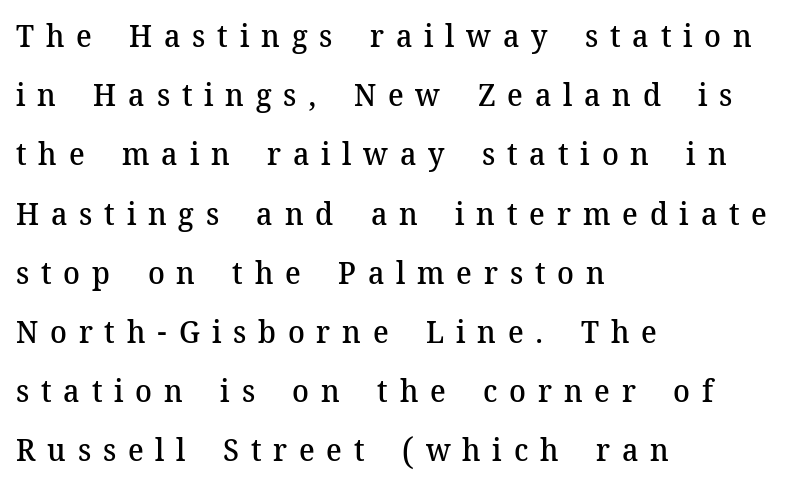
Q: Is the text bold? A: Semi-bold.
Q: Is the text italic (slanted)? A: No, it is upright.
Q: Is the typeface a serif or a sans-serif typeface? A: Serif.
Q: Is the text underlined? A: No.
Q: How is the paragraph aligned? A: Left-aligned.
Q: Is the spacing between letters normal or unusually wide? A: Unusually wide.
Q: Is the spacing between lines tight, normal or loose? A: Loose.
Q: Width (condensed, normal, or wide)? A: Normal.
Q: Stroke contrast? A: Medium.
Q: x-height? A: Medium.
Q: Monospaced? A: No.
